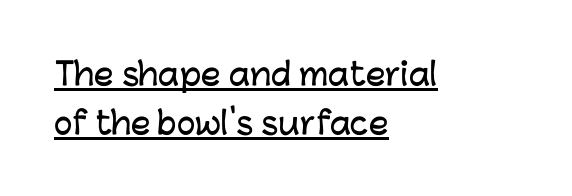
This is the regular roman posture of the typeface. The vertical gap from one line to the next is medium. A continuous stroke trails under the words, as in a hyperlink. You can tell from the bare stems that sans-serif type was used.
